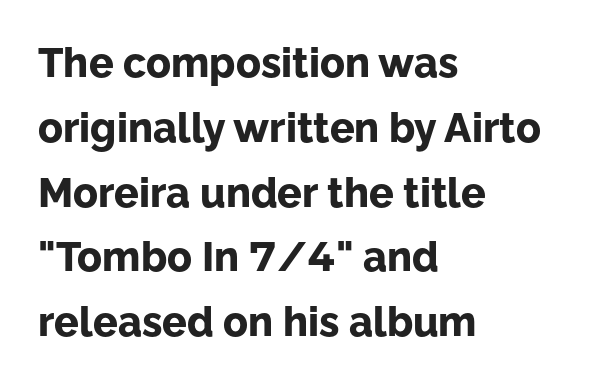
The image shows 41 px bold sans-serif type, upright; set left-aligned, normal line spacing (1.58x), normal letter spacing, not underlined; low stroke contrast and a medium x-height.
